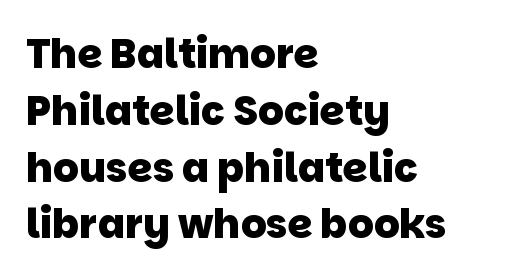
The image shows 40 px heavy sans-serif type; set left-aligned, normal line spacing (1.42x), normal letter spacing, not underlined; low stroke contrast and a large x-height.
